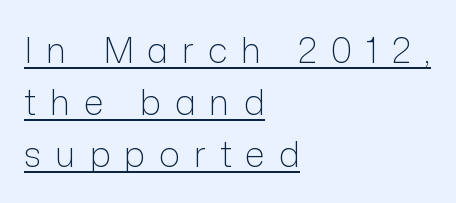
Q: Is the text bold? A: No.
Q: Is the text italic (slanted)? A: No, it is upright.
Q: Is the typeface a serif or a sans-serif typeface? A: Sans-serif.
Q: Is the text underlined? A: Yes.
Q: How is the paragraph aligned? A: Left-aligned.
Q: Is the spacing between letters normal or unusually wide? A: Unusually wide.
Q: Is the spacing between lines tight, normal or loose? A: Normal.
Q: Width (condensed, normal, or wide)? A: Normal.
Q: Stroke contrast? A: Low.
Q: x-height? A: Medium.
Q: Monospaced? A: No.
